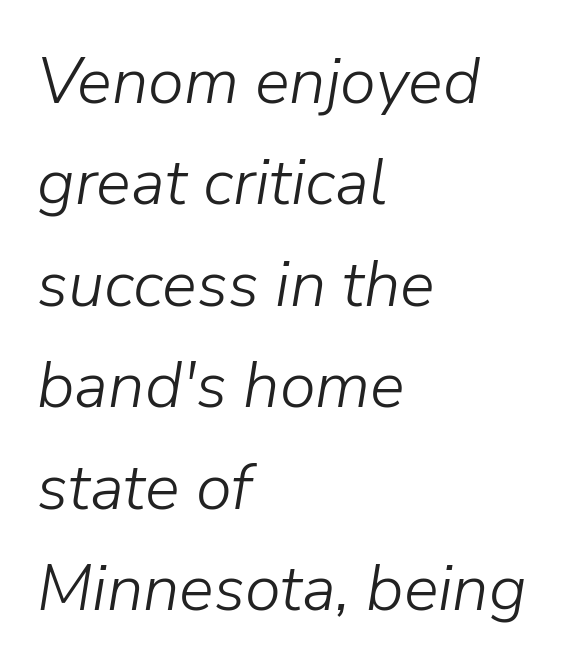
{"italic": "yes", "lean": "right", "slant_degrees": 9, "bold": "no", "weight": "light", "width": "normal", "stroke_contrast": "low", "x_height": "medium", "monospaced": "no", "underline": "no", "align": "left", "line_spacing": "normal", "line_spacing_ratio": 1.56, "letter_spacing": "normal", "letter_spacing_em": 0.0, "glyph_px": 65}
